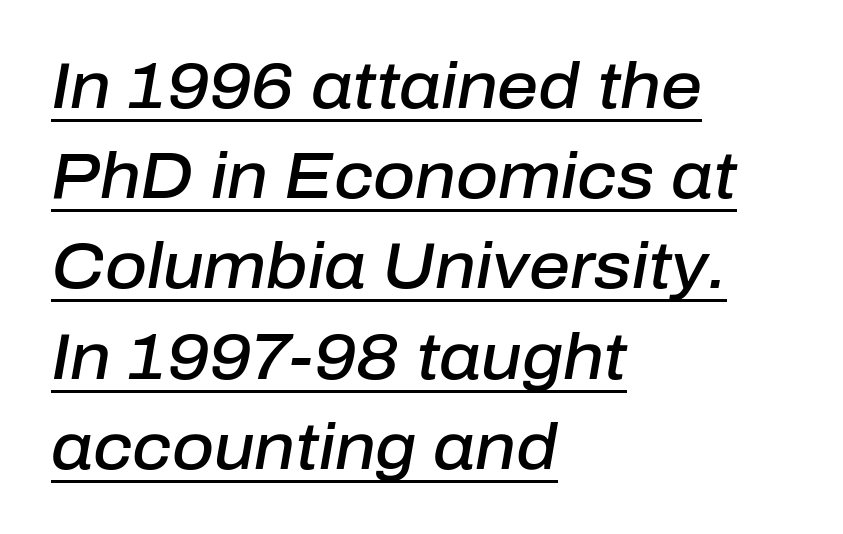
Q: Is the text bold? A: Semi-bold.
Q: Is the text italic (slanted)? A: Yes, it leans right by about 10 degrees.
Q: Is the text underlined? A: Yes.
Q: How is the paragraph aligned? A: Left-aligned.
Q: Is the spacing between letters normal or unusually wide? A: Normal.
Q: Is the spacing between lines tight, normal or loose? A: Normal.
Q: Width (condensed, normal, or wide)? A: Normal.
Q: Stroke contrast? A: Low.
Q: x-height? A: Medium.
Q: Monospaced? A: No.
